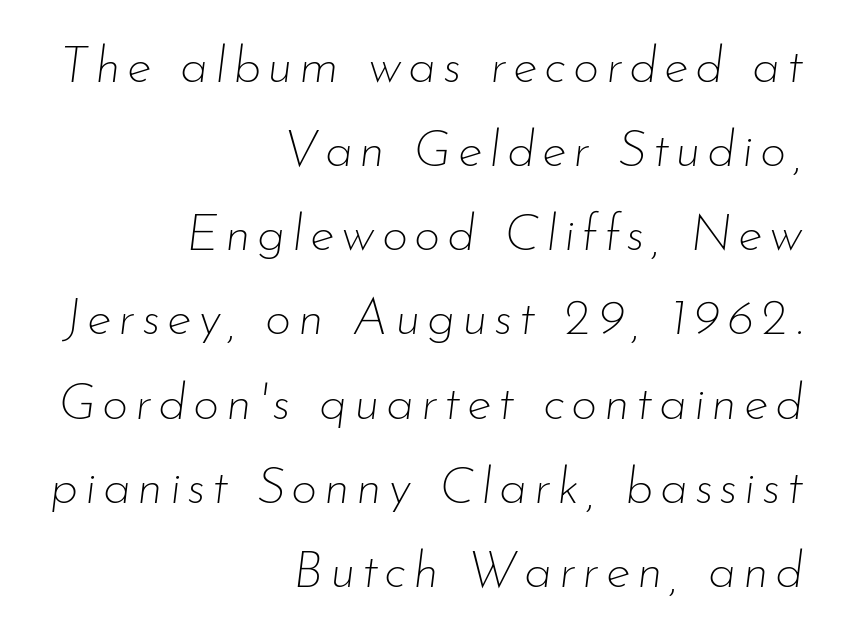
The face looks like a standard text weight, possibly lighter. Horizontally, the lines are justified to the trailing edge only. This sample uses an oblique cut, with every glyph tilted off the vertical. The face used here is proportionally spaced, like ordinary book or web type.
